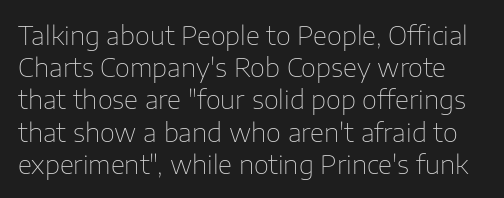
Italic? Not at all — the glyphs are vertical. Counters stay open thanks to moderate or lighter strokes. No word sits above an underline. What stands out about the letter spacing? Nothing — it is the standard amount.
